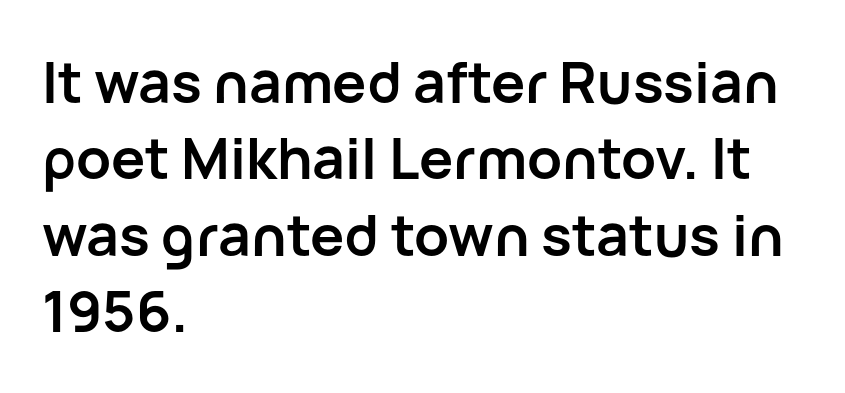
Between one letter and the next there's only the usual sliver of space. Serifs: no, the terminals of the letterforms are clean. Any mark beneath the type? The region is blank. Pretty heavy lettering here — definitely bold. Notice how descenders clear the ascenders below comfortably — that's standard leading.
